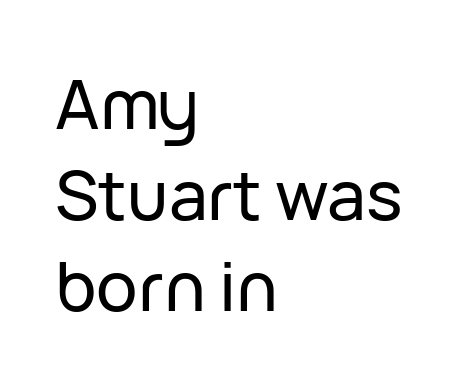
Q: Is the text italic (slanted)? A: No, it is upright.
Q: Is the typeface a serif or a sans-serif typeface? A: Sans-serif.
Q: Is the text underlined? A: No.
Q: How is the paragraph aligned? A: Left-aligned.
Q: Is the spacing between letters normal or unusually wide? A: Normal.
Q: Is the spacing between lines tight, normal or loose? A: Normal.
Q: Width (condensed, normal, or wide)? A: Normal.
Q: Stroke contrast? A: Low.
Q: x-height? A: Medium.
Q: Monospaced? A: No.
